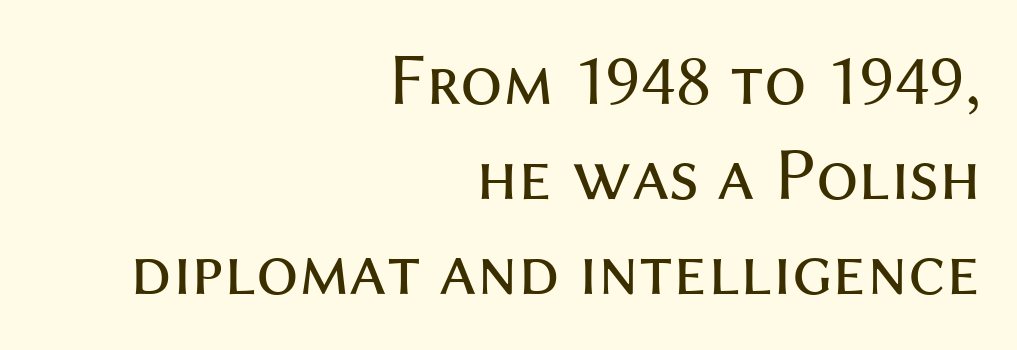
Q: Is the text bold? A: No.
Q: Is the text italic (slanted)? A: No, it is upright.
Q: Is the typeface a serif or a sans-serif typeface? A: Sans-serif.
Q: Is the text underlined? A: No.
Q: How is the paragraph aligned? A: Right-aligned.
Q: Is the spacing between letters normal or unusually wide? A: Normal.
Q: Is the spacing between lines tight, normal or loose? A: Normal.
Q: Width (condensed, normal, or wide)? A: Normal.
Q: Stroke contrast? A: Medium.
Q: x-height? A: Medium.
Q: Monospaced? A: No.
